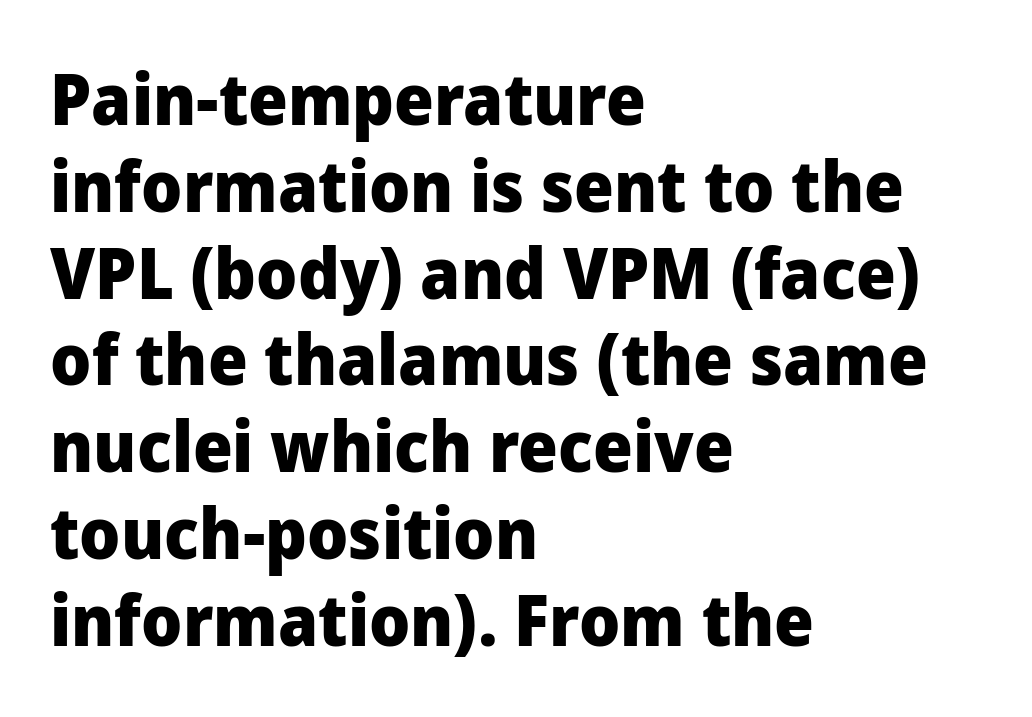
{"serif": "no", "italic": "no", "bold": "yes", "weight": "heavy", "width": "normal", "stroke_contrast": "low", "x_height": "medium", "monospaced": "no", "underline": "no", "align": "left", "line_spacing_ratio": 1.24, "letter_spacing": "normal", "letter_spacing_em": 0.0, "glyph_px": 70}
